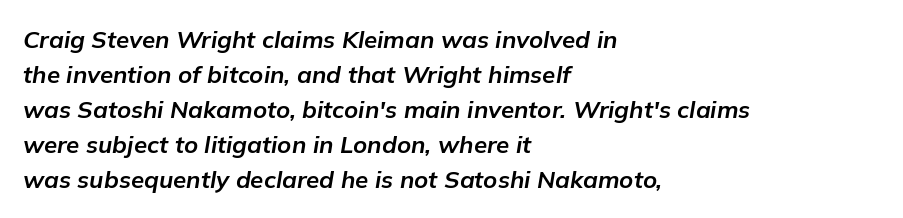
Caption: standard tracking, unaltered. The lettering tilts uniformly, giving the passage an italic look. Underlining? Definitely not there. This rendering uses left alignment, leaving the right contour irregular.
